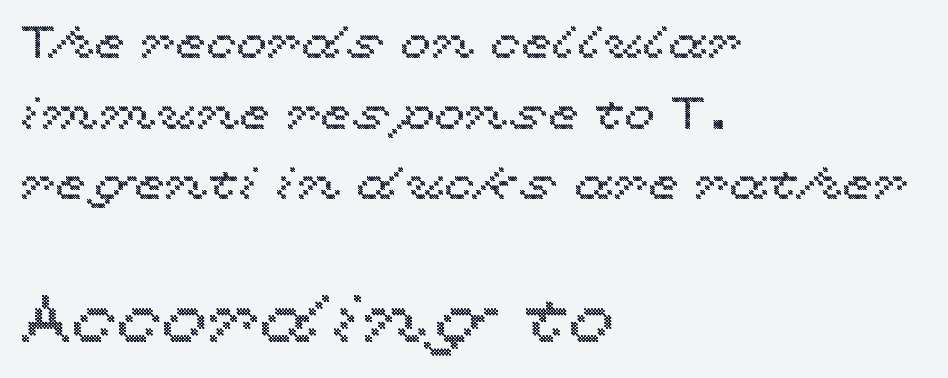
Size hierarchy here favors the trailing block over the leading one. The line-height multiplier appears to be the usual default. You could not count columns in this text — the font is proportionally spaced. Compared with a centered layout, this one pins lines to the left instead.
